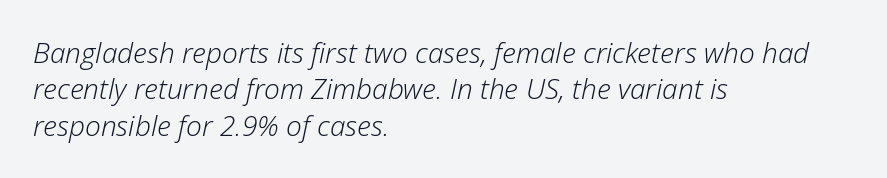
The image shows 28 px light type, italic (leaning right); set left-aligned, normal line spacing (1.3x), normal letter spacing, not underlined; low stroke contrast and a medium x-height.
